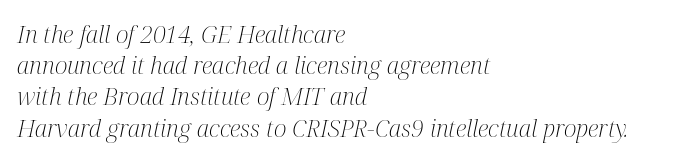
Q: Is the text bold? A: No.
Q: Is the text italic (slanted)? A: Yes, it leans right by about 12 degrees.
Q: Is the text underlined? A: No.
Q: How is the paragraph aligned? A: Left-aligned.
Q: Is the spacing between letters normal or unusually wide? A: Normal.
Q: Is the spacing between lines tight, normal or loose? A: Normal.
